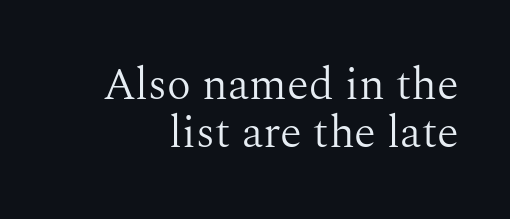
{"serif": "yes", "italic": "no", "bold": "no", "weight": "light", "width": "normal", "stroke_contrast": "medium", "x_height": "medium", "monospaced": "no", "underline": "no", "align": "right", "line_spacing": "tight", "line_spacing_ratio": 1.06, "letter_spacing": "normal", "letter_spacing_em": 0.0, "glyph_px": 45}
